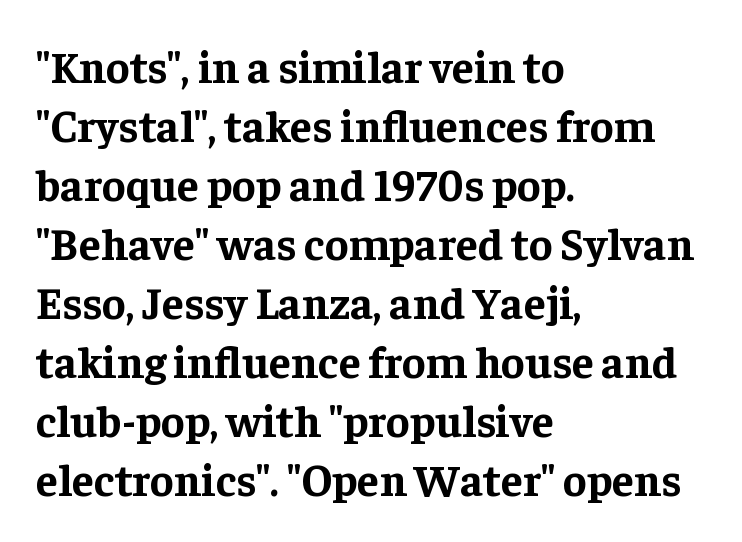
{"serif": "yes", "italic": "no", "bold": "yes", "weight": "bold", "width": "normal", "stroke_contrast": "low", "x_height": "medium", "monospaced": "no", "underline": "no", "align": "left", "line_spacing": "normal", "line_spacing_ratio": 1.31, "letter_spacing": "normal", "letter_spacing_em": 0.0, "glyph_px": 45}
